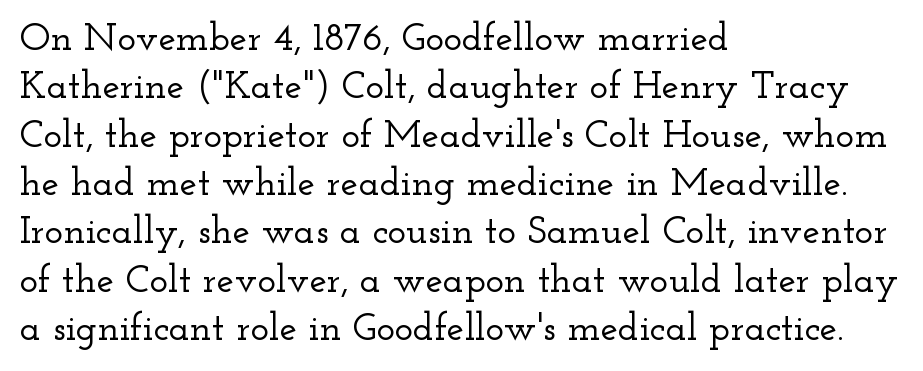
The image shows 39 px wide serif type, upright; set left-aligned, line spacing 1.24x, normal letter spacing, not underlined; low stroke contrast and a small x-height.
